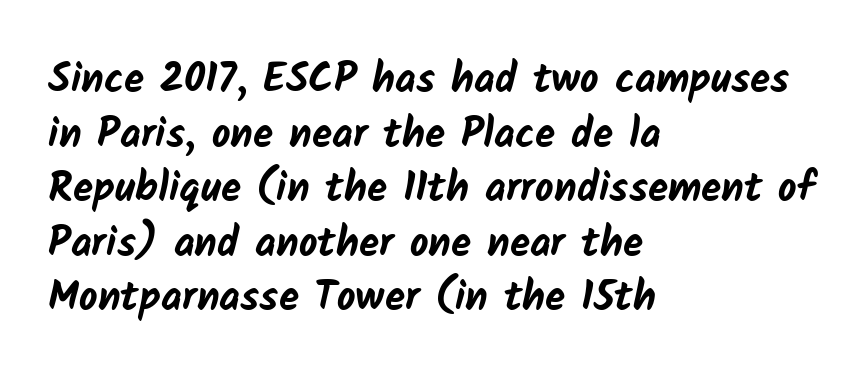
Q: Is the text bold? A: Yes.
Q: Is the typeface a serif or a sans-serif typeface? A: Sans-serif.
Q: Is the text underlined? A: No.
Q: How is the paragraph aligned? A: Left-aligned.
Q: Is the spacing between letters normal or unusually wide? A: Normal.
Q: Is the spacing between lines tight, normal or loose? A: Normal.
Q: Width (condensed, normal, or wide)? A: Normal.
Q: Stroke contrast? A: Low.
Q: x-height? A: Medium.
Q: Monospaced? A: No.
